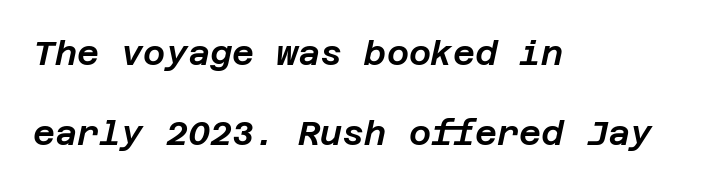
Q: Is the text italic (slanted)? A: Yes, it leans right by about 12 degrees.
Q: Is the text underlined? A: No.
Q: How is the paragraph aligned? A: Left-aligned.
Q: Is the spacing between letters normal or unusually wide? A: Normal.
Q: Is the spacing between lines tight, normal or loose? A: Loose.
Q: Width (condensed, normal, or wide)? A: Normal.
Q: Stroke contrast? A: Low.
Q: x-height? A: Large.
